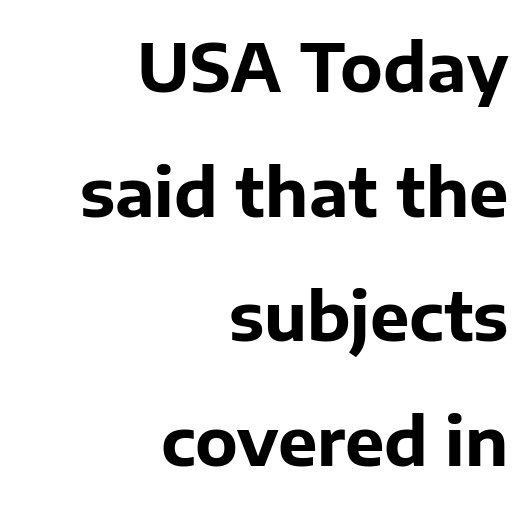
Q: Is the text bold? A: Yes.
Q: Is the text italic (slanted)? A: No, it is upright.
Q: Is the typeface a serif or a sans-serif typeface? A: Sans-serif.
Q: Is the text underlined? A: No.
Q: How is the paragraph aligned? A: Right-aligned.
Q: Is the spacing between letters normal or unusually wide? A: Normal.
Q: Width (condensed, normal, or wide)? A: Normal.
Q: Stroke contrast? A: Low.
Q: x-height? A: Medium.
Q: Monospaced? A: No.
